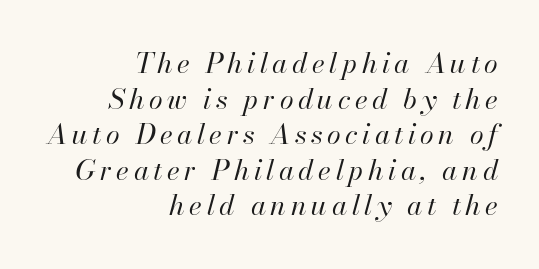
{"italic": "yes", "lean": "right", "slant_degrees": 13, "bold": "no", "weight": "regular", "width": "normal", "stroke_contrast": "high", "x_height": "small", "monospaced": "no", "underline": "no", "align": "right", "line_spacing": "normal", "line_spacing_ratio": 1.27, "glyph_px": 28}
